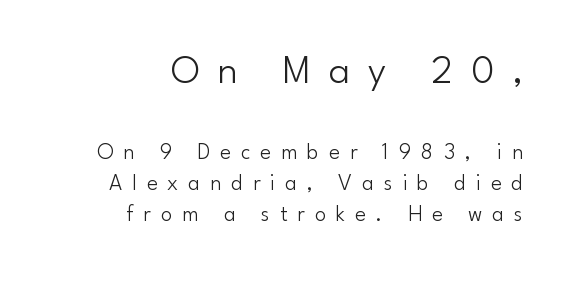
{"serif": "no", "italic": "no", "bold": "no", "weight": "light", "width": "normal", "stroke_contrast": "low", "x_height": "small", "monospaced": "no", "underline": "no", "align": "right", "line_spacing": "normal", "line_spacing_ratio": 1.35, "letter_spacing": "wide", "letter_spacing_em": 0.43, "larger_block": "first", "size_ratio": 1.78, "glyph_px": 41}
